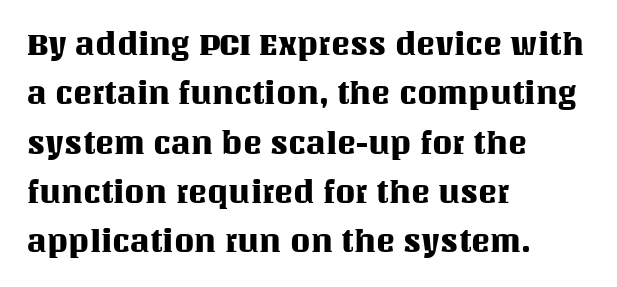
Q: Is the text italic (slanted)? A: No, it is upright.
Q: Is the text underlined? A: No.
Q: How is the paragraph aligned? A: Left-aligned.
Q: Is the spacing between letters normal or unusually wide? A: Normal.
Q: Is the spacing between lines tight, normal or loose? A: Normal.
Q: Width (condensed, normal, or wide)? A: Normal.
Q: Stroke contrast? A: Medium.
Q: x-height? A: Large.
Q: Monospaced? A: No.
